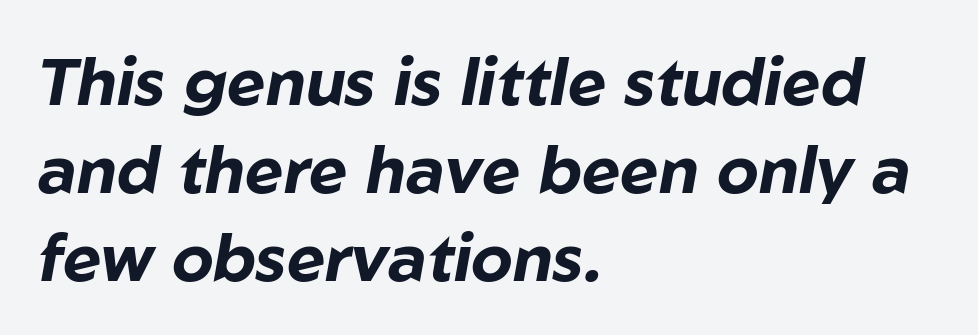
The image shows 66 px bold type, italic (leaning right); set left-aligned, normal line spacing (1.33x), normal letter spacing, not underlined; low stroke contrast and a medium x-height.
